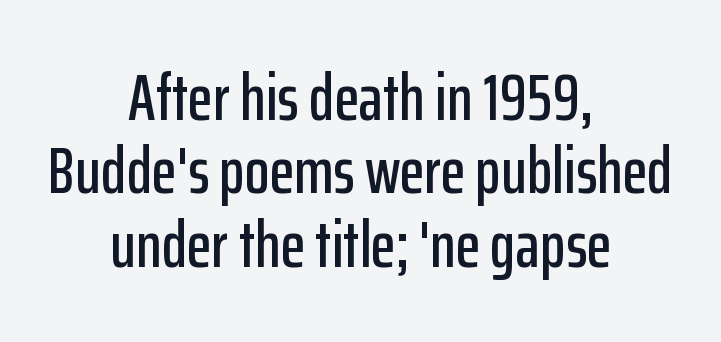
Q: Is the text italic (slanted)? A: No, it is upright.
Q: Is the typeface a serif or a sans-serif typeface? A: Sans-serif.
Q: Is the text underlined? A: No.
Q: How is the paragraph aligned? A: Centered.
Q: Is the spacing between letters normal or unusually wide? A: Normal.
Q: Is the spacing between lines tight, normal or loose? A: Tight.
Q: Width (condensed, normal, or wide)? A: Condensed.
Q: Stroke contrast? A: Low.
Q: x-height? A: Medium.
Q: Monospaced? A: No.
